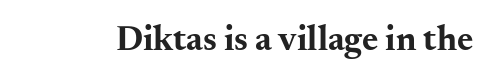
{"serif": "yes", "italic": "no", "bold": "yes", "weight": "bold", "width": "wide", "stroke_contrast": "medium", "x_height": "small", "monospaced": "no", "underline": "no", "letter_spacing": "normal", "letter_spacing_em": 0.0, "glyph_px": 35}
